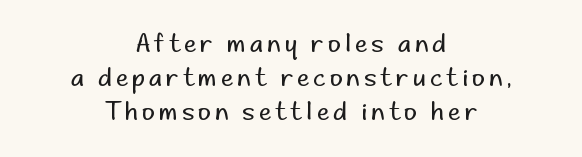
Q: Is the text bold? A: No.
Q: Is the text italic (slanted)? A: No, it is upright.
Q: Is the text underlined? A: No.
Q: How is the paragraph aligned? A: Centered.
Q: Is the spacing between lines tight, normal or loose? A: Normal.
